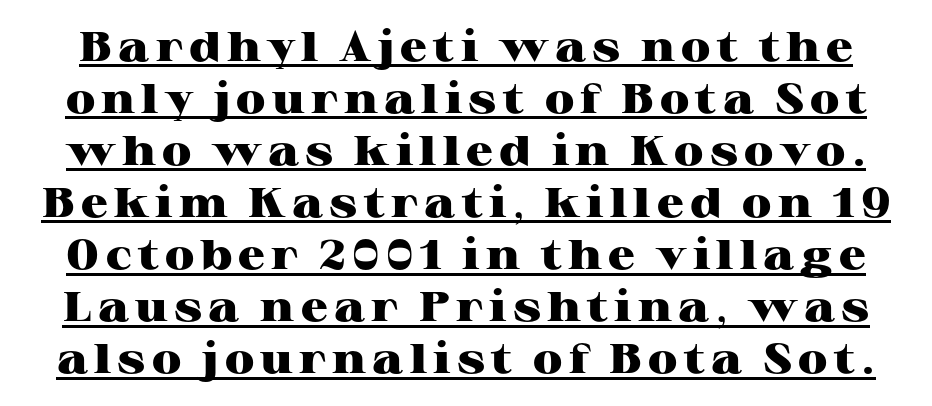
The rendering uses the underline text-decoration. The passage shown is typeset with a serif family. No italicization has been applied; the sample stays upright. How heavy is the stroke? Heavy — this is a bold. Here the designer chose a conventional face with non-uniform glyph widths.
